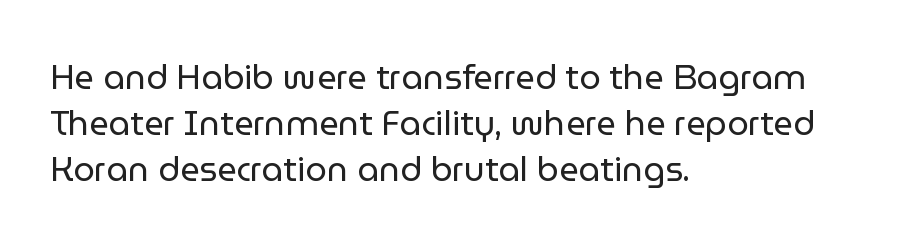
{"serif": "no", "italic": "no", "bold": "no", "weight": "regular", "width": "normal", "stroke_contrast": "low", "x_height": "medium", "monospaced": "no", "underline": "no", "align": "left", "line_spacing": "normal", "line_spacing_ratio": 1.36, "letter_spacing": "normal", "letter_spacing_em": 0.0, "glyph_px": 34}
